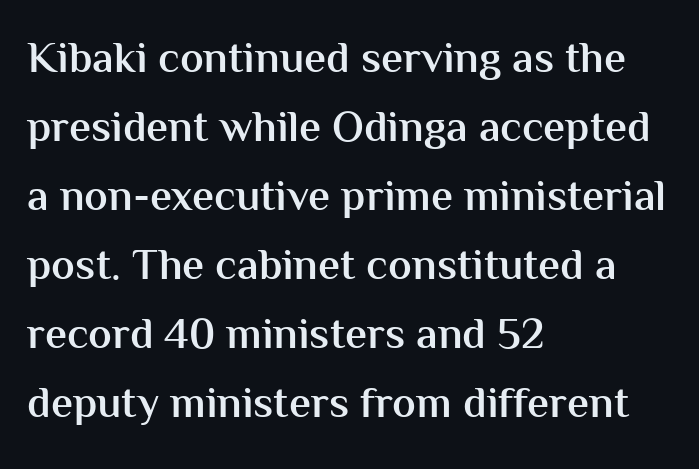
Q: Is the text bold? A: Semi-bold.
Q: Is the text italic (slanted)? A: No, it is upright.
Q: Is the typeface a serif or a sans-serif typeface? A: Sans-serif.
Q: Is the text underlined? A: No.
Q: How is the paragraph aligned? A: Left-aligned.
Q: Is the spacing between letters normal or unusually wide? A: Normal.
Q: Is the spacing between lines tight, normal or loose? A: Normal.
Q: Width (condensed, normal, or wide)? A: Normal.
Q: Stroke contrast? A: Medium.
Q: x-height? A: Medium.
Q: Monospaced? A: No.
